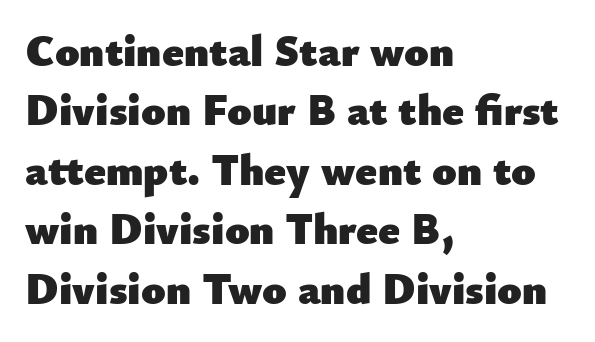
{"serif": "no", "italic": "no", "bold": "yes", "weight": "heavy", "width": "normal", "stroke_contrast": "low", "x_height": "small", "monospaced": "no", "underline": "no", "align": "left", "line_spacing": "normal", "line_spacing_ratio": 1.35, "letter_spacing": "normal", "letter_spacing_em": 0.0, "glyph_px": 44}
